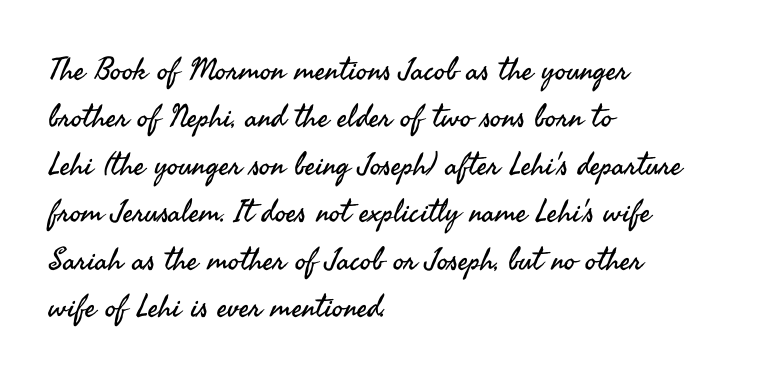
Q: Is the text bold? A: No.
Q: Is the text italic (slanted)? A: Yes.
Q: Is the typeface a serif or a sans-serif typeface? A: Sans-serif.
Q: Is the text underlined? A: No.
Q: How is the paragraph aligned? A: Left-aligned.
Q: Is the spacing between letters normal or unusually wide? A: Normal.
Q: Is the spacing between lines tight, normal or loose? A: Normal.
Q: Width (condensed, normal, or wide)? A: Normal.
Q: Stroke contrast? A: Medium.
Q: x-height? A: Small.
Q: Monospaced? A: No.
